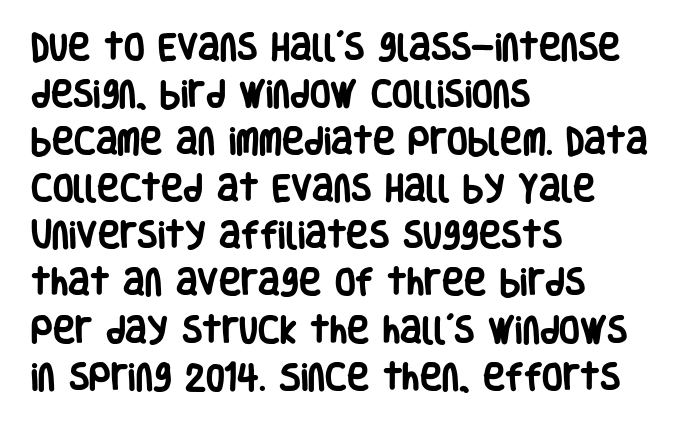
{"serif": "no", "italic": "no", "bold": "yes", "weight": "heavy", "width": "condensed", "stroke_contrast": "low", "x_height": "large", "monospaced": "no", "underline": "no", "align": "left", "line_spacing": "normal", "line_spacing_ratio": 1.57, "letter_spacing": "normal", "letter_spacing_em": 0.0, "glyph_px": 30}
